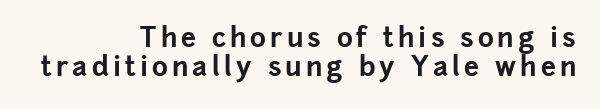
A roman cut, with each character standing at attention. A student would call this right alignment; a typographer would say flush right, rag left. The font is running at its bold setting. Only glyphs here, with clear space below each row.
